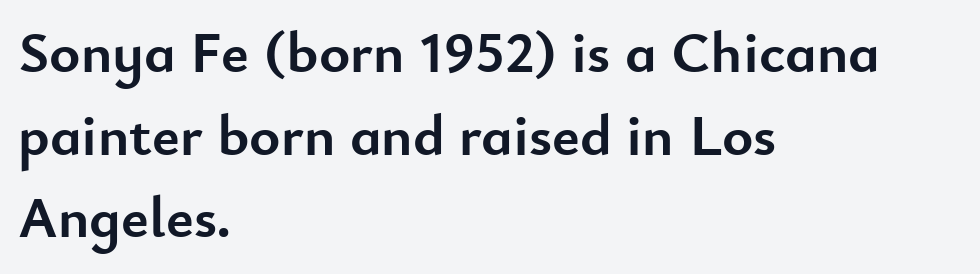
This is sans-serif lettering, the kind often seen on screens and signage. A clean baseline with only descenders dipping below it. You could not count columns in this text — the font is proportionally spaced. Quick note: not italic, upright. Glyph-to-glyph distance matches everyday printed text.
